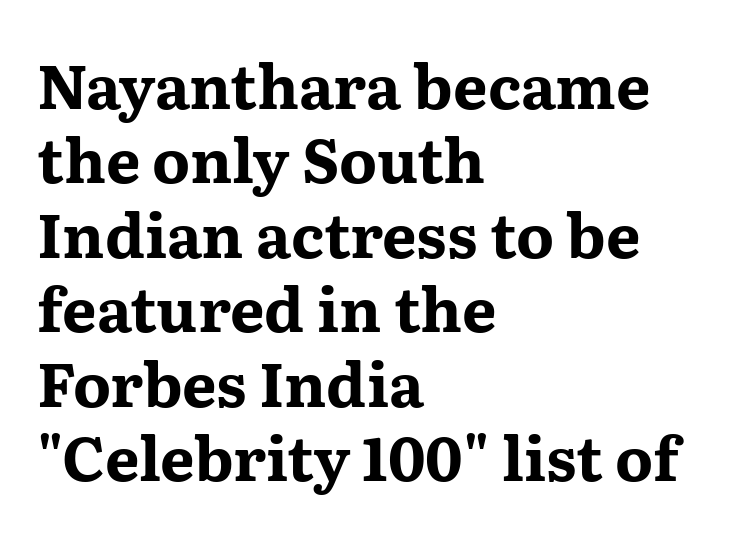
One-word summary of the alignment: left. The font is running at its bold setting. The text was rendered using a seriffed face with decorative stroke endings. Decoration check: the copy has no underline. The passage shown is typed in a proportional face where columns would drift.
